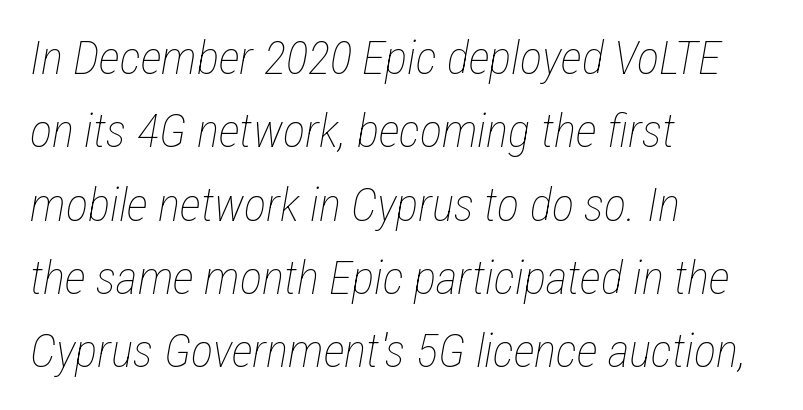
{"italic": "yes", "lean": "right", "slant_degrees": 12, "bold": "no", "weight": "thin", "width": "condensed", "stroke_contrast": "low", "x_height": "medium", "monospaced": "no", "underline": "no", "align": "left", "line_spacing": "normal", "line_spacing_ratio": 1.56, "letter_spacing": "normal", "letter_spacing_em": 0.0, "glyph_px": 47}
